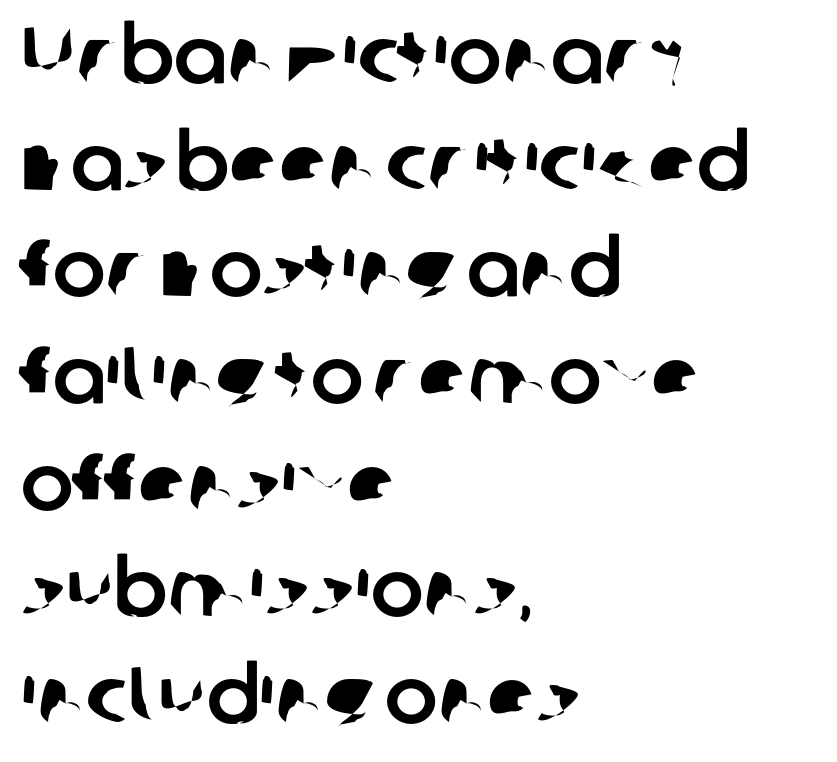
Q: Is the typeface a serif or a sans-serif typeface? A: Sans-serif.
Q: Is the text underlined? A: No.
Q: How is the paragraph aligned? A: Left-aligned.
Q: Is the spacing between letters normal or unusually wide? A: Normal.
Q: Is the spacing between lines tight, normal or loose? A: Normal.
Q: Width (condensed, normal, or wide)? A: Normal.
Q: Stroke contrast? A: Low.
Q: x-height? A: Medium.
Q: Monospaced? A: No.
